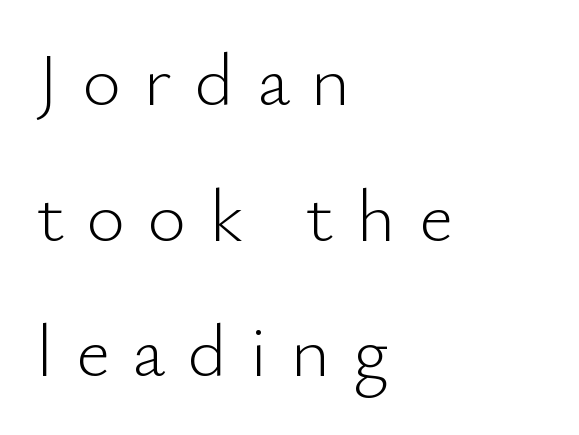
{"serif": "no", "italic": "no", "bold": "no", "weight": "light", "width": "normal", "stroke_contrast": "low", "x_height": "small", "monospaced": "no", "underline": "no", "align": "left", "line_spacing_ratio": 1.81, "letter_spacing": "wide", "letter_spacing_em": 0.3, "glyph_px": 75}
